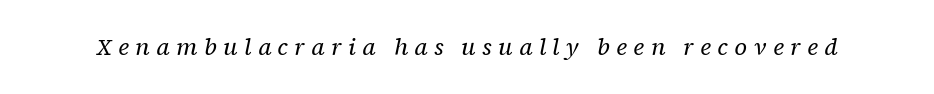
The image shows 23 px text type, italic (leaning right); set unusually wide letter spacing (+0.28 em), not underlined.
